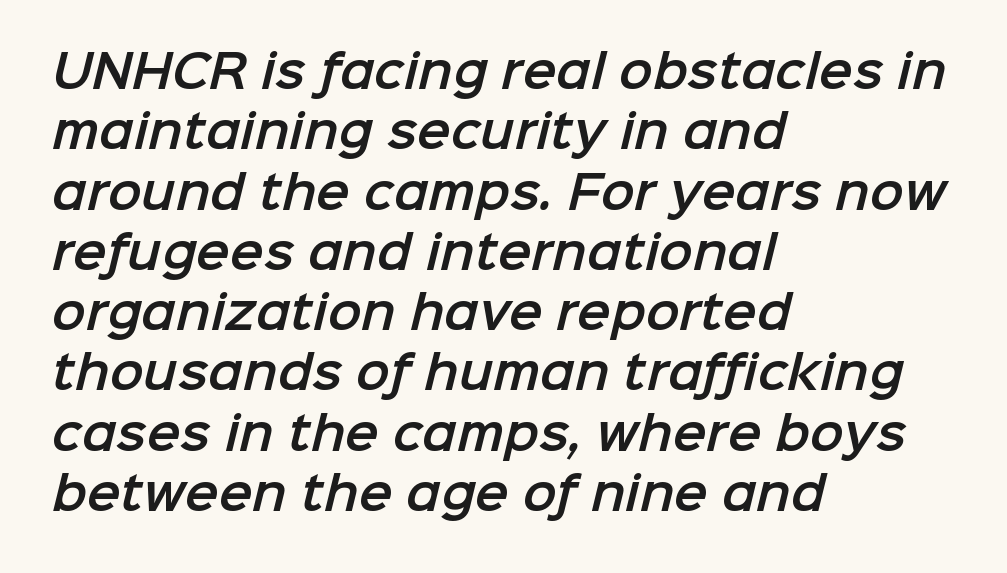
Glance below the letters and you will spot only blank space. Visually the block forms a straight wall on the left and a jagged coastline on the right. Baseline-to-baseline distance is the conventional proportion of letter height. Do the characters align in a grid? No, the font is proportional. Look at the tracking — it's just the regular setting, nothing added.
